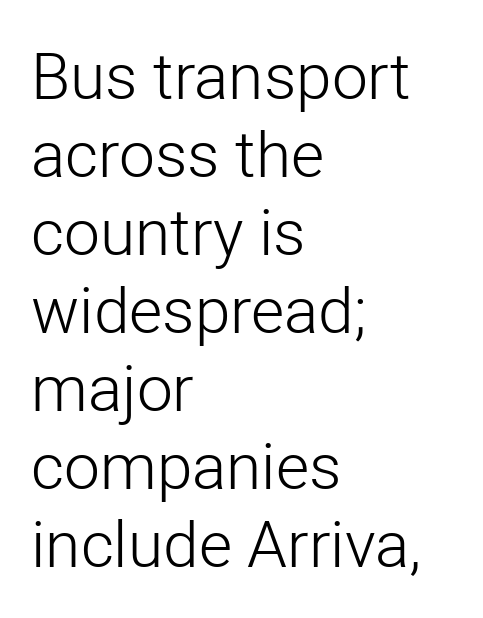
{"serif": "no", "italic": "no", "bold": "no", "weight": "light", "width": "normal", "stroke_contrast": "low", "x_height": "medium", "monospaced": "no", "underline": "no", "align": "left", "line_spacing_ratio": 1.22, "letter_spacing": "normal", "letter_spacing_em": 0.0, "glyph_px": 64}
